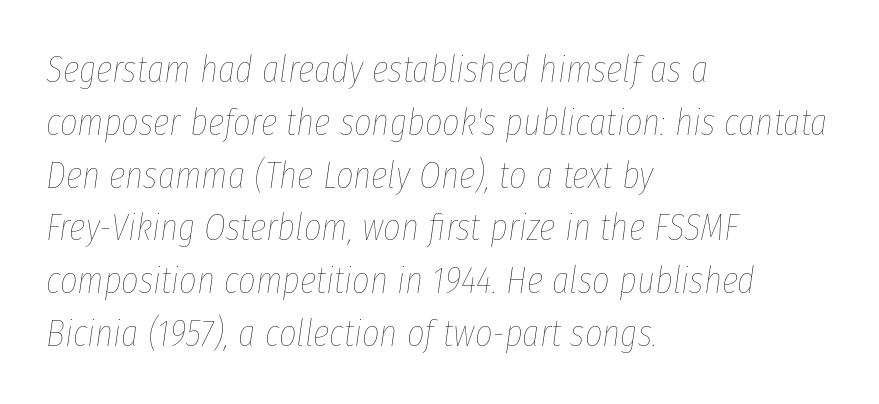
Notice how the passage keeps a crisp vertical edge on the left only. How are the letters spaced? Ordinarily, with no added tracking. Descenders hang freely into open space. This sample has the flowing, uneven cadence of proportional lettering. Slanted lettering throughout.
